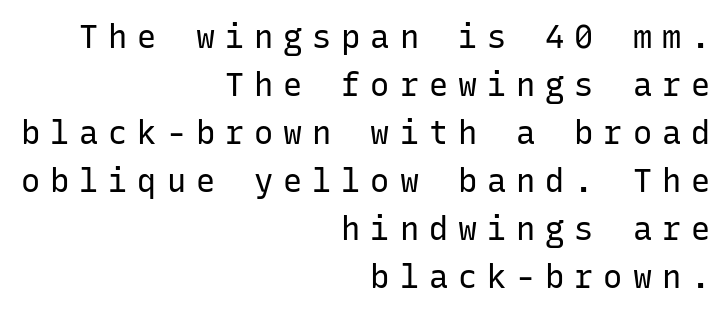
Is this a sans? Yes — the strokes have no serifs. Here the glyphs are tracked loosely, breaking word shapes into spaced letters. Vertically, the passage feels balanced, rows spaced as you'd expect. Weight: regular or lighter. This sample has the even, mechanical cadence of fixed-width lettering. Italic? Not at all — the glyphs are vertical.
